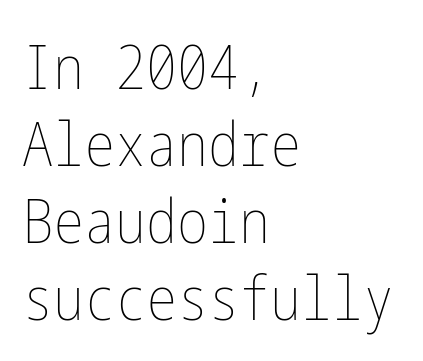
Q: Is the text bold? A: No.
Q: Is the text italic (slanted)? A: No, it is upright.
Q: Is the text underlined? A: No.
Q: How is the paragraph aligned? A: Left-aligned.
Q: Is the spacing between letters normal or unusually wide? A: Normal.
Q: Width (condensed, normal, or wide)? A: Condensed.
Q: Stroke contrast? A: Low.
Q: x-height? A: Medium.
